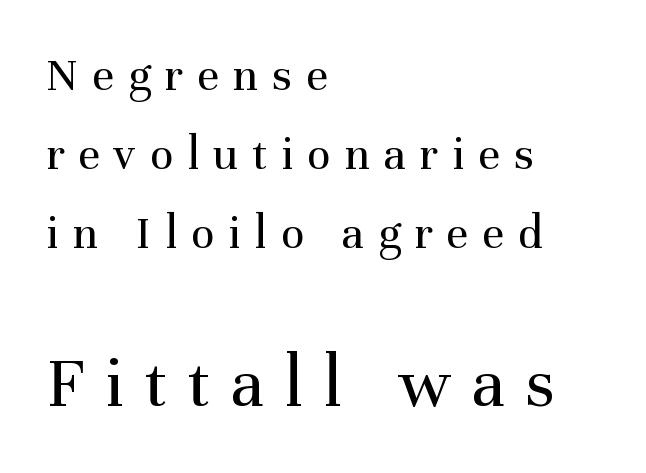
Each letter's strokes conclude with small projecting serifs. Notice how the stems are strictly vertical — no italics here. Caption: upper text group reduced, lower text group enlarged. The cut favours lightness, reaching ordinary text weight at its darkest. The horizontal fit of the characters is loose and conspicuously gappy.
